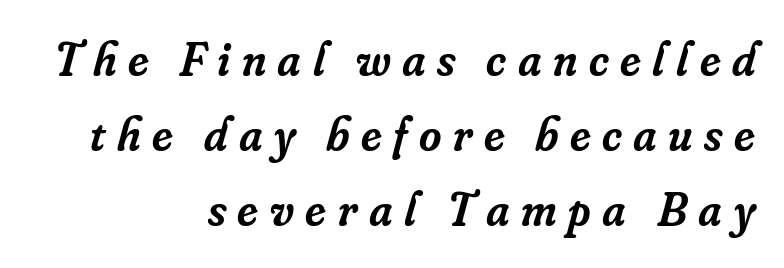
Q: Is the text bold? A: Semi-bold.
Q: Is the text italic (slanted)? A: Yes, it leans right by about 16 degrees.
Q: Is the typeface a serif or a sans-serif typeface? A: Serif.
Q: Is the text underlined? A: No.
Q: How is the paragraph aligned? A: Right-aligned.
Q: Is the spacing between letters normal or unusually wide? A: Unusually wide.
Q: Is the spacing between lines tight, normal or loose? A: Normal.
Q: Width (condensed, normal, or wide)? A: Normal.
Q: Stroke contrast? A: Low.
Q: x-height? A: Small.
Q: Monospaced? A: No.
